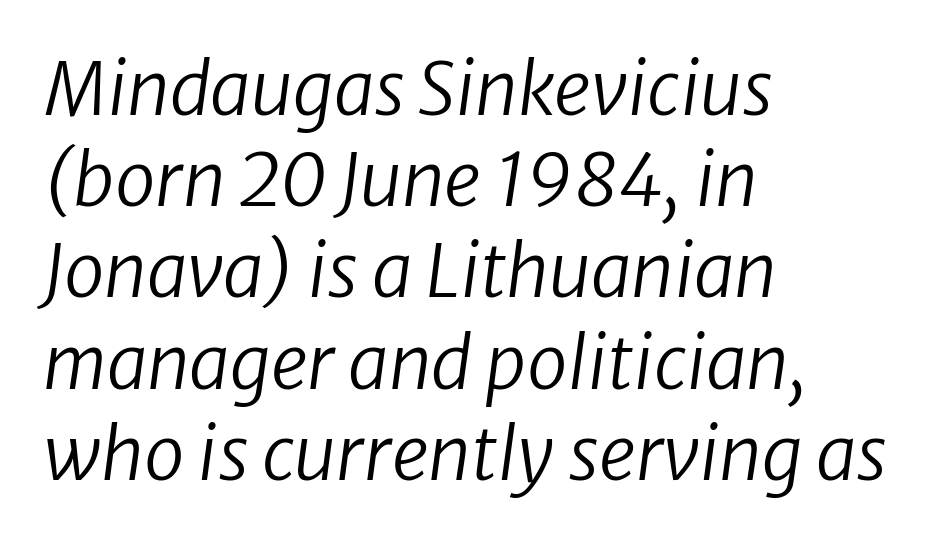
The image shows 73 px regular-weight type, italic (leaning right); set left-aligned, normal line spacing (1.25x), normal letter spacing, not underlined; low stroke contrast and a medium x-height.
